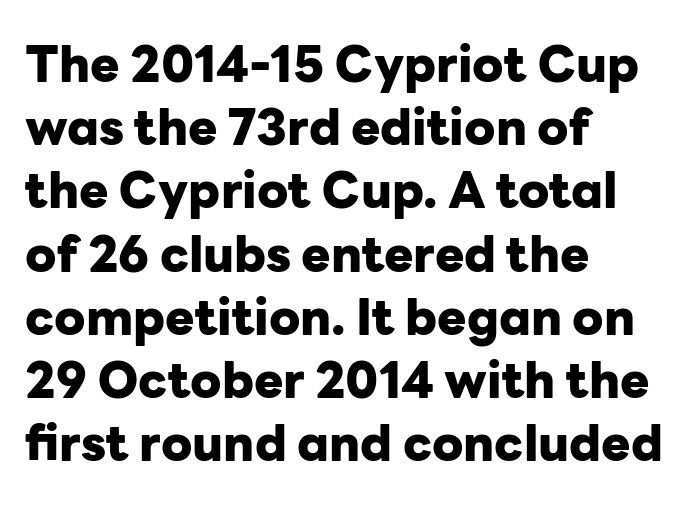
{"serif": "no", "italic": "no", "bold": "yes", "weight": "heavy", "width": "normal", "stroke_contrast": "low", "x_height": "medium", "monospaced": "no", "underline": "no", "align": "left", "line_spacing": "normal", "line_spacing_ratio": 1.29, "letter_spacing": "normal", "letter_spacing_em": 0.0, "glyph_px": 49}
